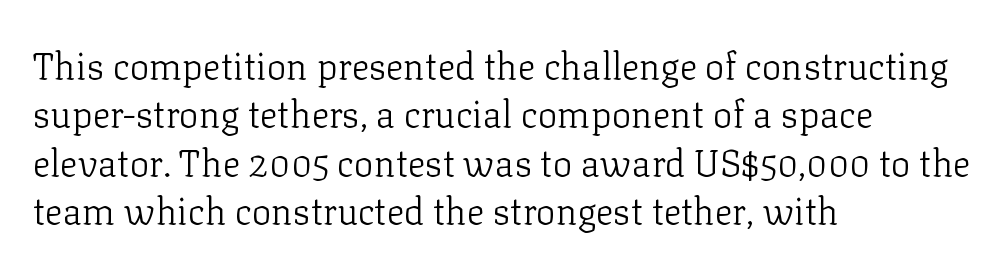
The image shows 37 px light serif type, upright; set left-aligned, normal line spacing (1.31x), normal letter spacing, not underlined; low stroke contrast and a medium x-height.
